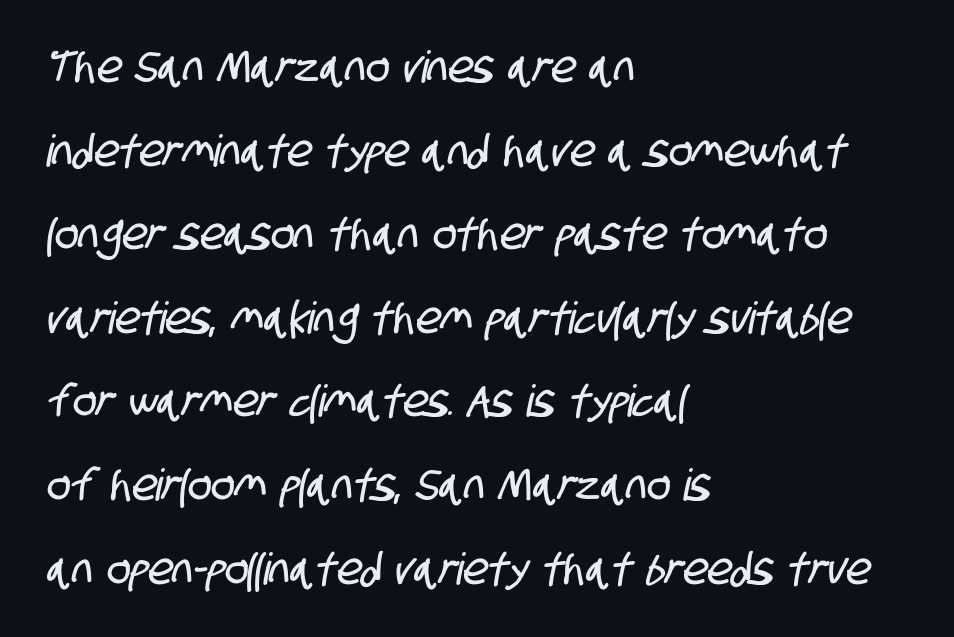
Q: Is the typeface a serif or a sans-serif typeface? A: Sans-serif.
Q: Is the text underlined? A: No.
Q: How is the paragraph aligned? A: Left-aligned.
Q: Is the spacing between letters normal or unusually wide? A: Normal.
Q: Is the spacing between lines tight, normal or loose? A: Loose.
Q: Width (condensed, normal, or wide)? A: Condensed.
Q: Stroke contrast? A: Low.
Q: x-height? A: Large.
Q: Monospaced? A: No.
